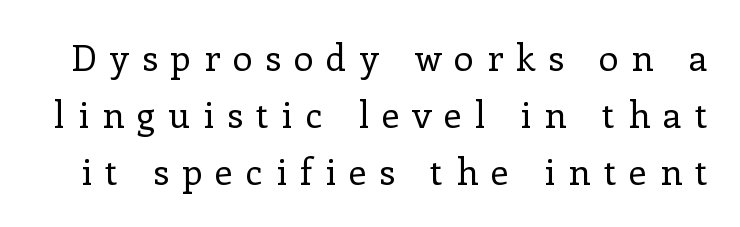
Q: Is the text bold? A: No.
Q: Is the text italic (slanted)? A: No, it is upright.
Q: Is the typeface a serif or a sans-serif typeface? A: Serif.
Q: Is the text underlined? A: No.
Q: Is the spacing between letters normal or unusually wide? A: Unusually wide.
Q: Is the spacing between lines tight, normal or loose? A: Normal.
Q: Width (condensed, normal, or wide)? A: Normal.
Q: Stroke contrast? A: Low.
Q: x-height? A: Medium.
Q: Monospaced? A: No.
